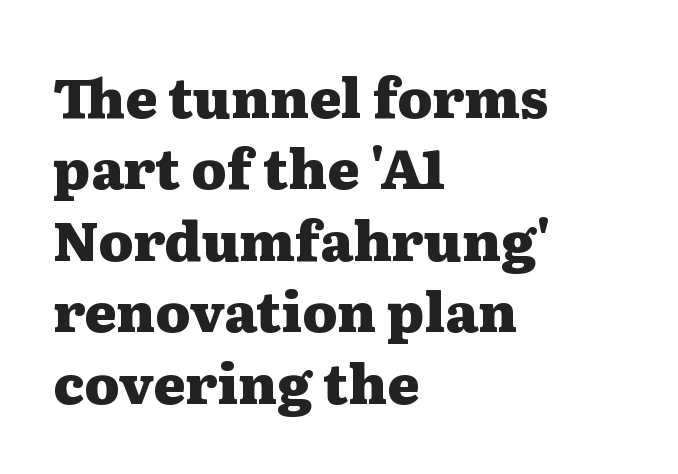
Font category for this specimen: serif. Standard letterfit; no display-style spreading of the glyphs. If you drew a ruler down the left edge, every line would touch it. Emphasis by weight is at full strength: bold. Is this a fixed-width face? No — the glyphs have proportional, varying widths. Does the lettering tilt? It doesn't — this is upright.
